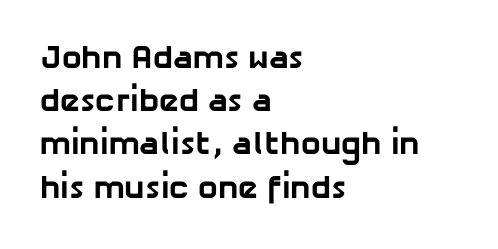
Grotesque or geometric, the face here clearly has no serifs. Nobody touched the tracking dial on this one. The space directly below the letters is spotless. The setting favours the left margin, as ordinary paragraphs usually do. Compared with typical paragraphs, the rows here are spaced about the same. Emphasis by weight is at full strength: bold.
